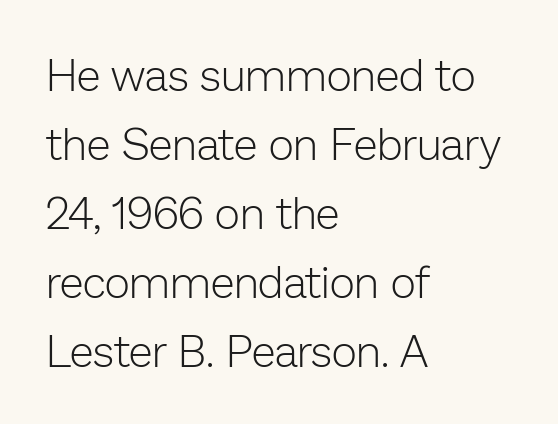
{"serif": "no", "italic": "no", "bold": "no", "weight": "light", "width": "normal", "stroke_contrast": "low", "x_height": "medium", "monospaced": "no", "underline": "no", "align": "left", "line_spacing": "normal", "line_spacing_ratio": 1.57, "letter_spacing": "normal", "letter_spacing_em": 0.0, "glyph_px": 44}
